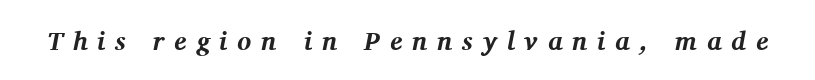
Q: Is the text bold? A: Yes.
Q: Is the text italic (slanted)? A: Yes, it leans right by about 11 degrees.
Q: Is the text underlined? A: No.
Q: Is the spacing between letters normal or unusually wide? A: Unusually wide.
